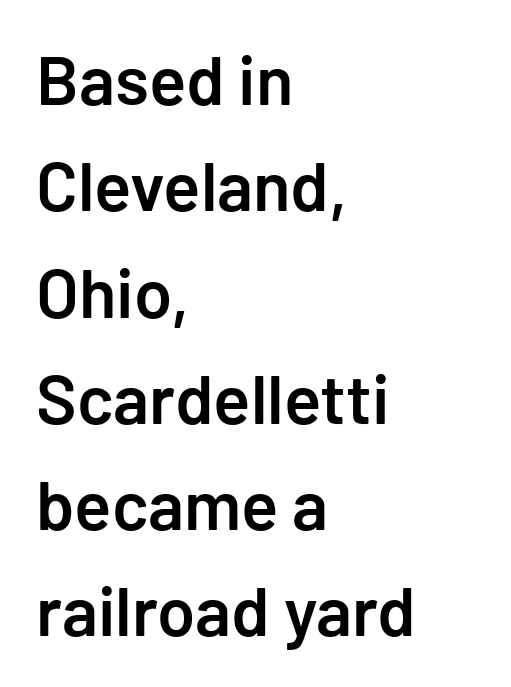
The image shows 69 px semibold sans-serif type, upright; set left-aligned, normal line spacing (1.54x), normal letter spacing, not underlined; low stroke contrast and a medium x-height.
